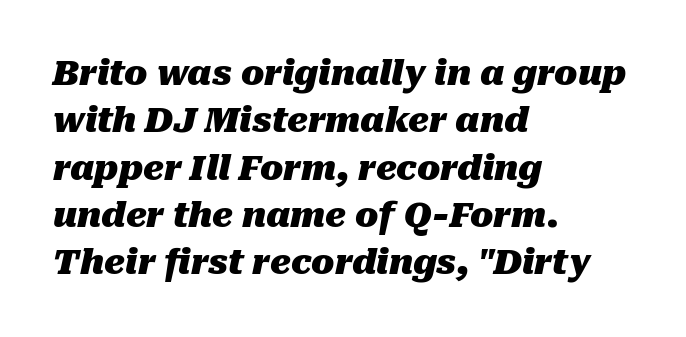
The image shows 34 px heavy type, italic (leaning right); set left-aligned, normal line spacing (1.39x), normal letter spacing, not underlined; medium stroke contrast and a medium x-height.
